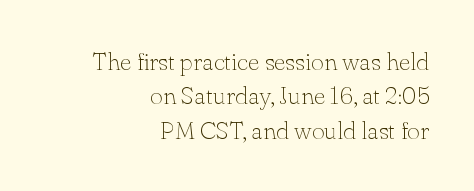
The image shows 25 px text type, upright; set right-aligned, normal line spacing (1.38x), normal letter spacing, not underlined.
